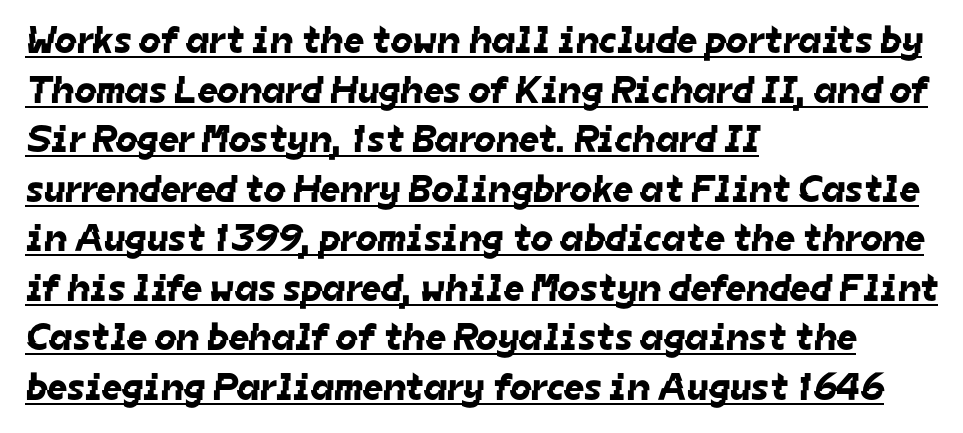
{"serif": "no", "width": "normal", "stroke_contrast": "low", "x_height": "medium", "monospaced": "no", "underline": "yes", "align": "left", "line_spacing": "normal", "line_spacing_ratio": 1.27, "letter_spacing": "normal", "letter_spacing_em": 0.0, "glyph_px": 39}
